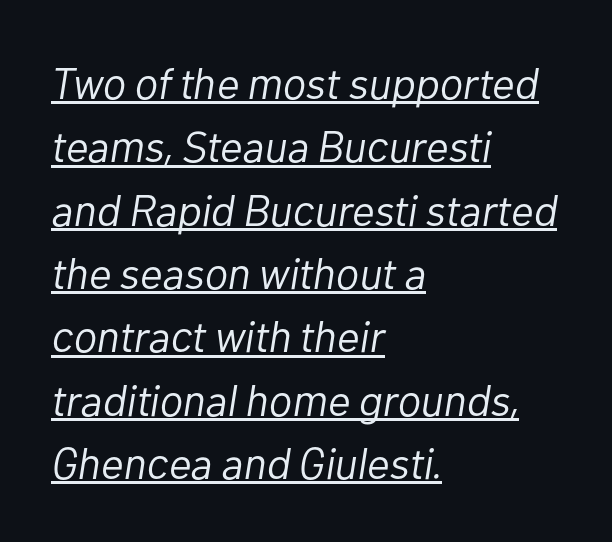
Q: Is the text bold? A: No.
Q: Is the text italic (slanted)? A: Yes, it leans right by about 10 degrees.
Q: Is the text underlined? A: Yes.
Q: How is the paragraph aligned? A: Left-aligned.
Q: Is the spacing between letters normal or unusually wide? A: Normal.
Q: Is the spacing between lines tight, normal or loose? A: Normal.
Q: Width (condensed, normal, or wide)? A: Normal.
Q: Stroke contrast? A: Low.
Q: x-height? A: Medium.
Q: Monospaced? A: No.
